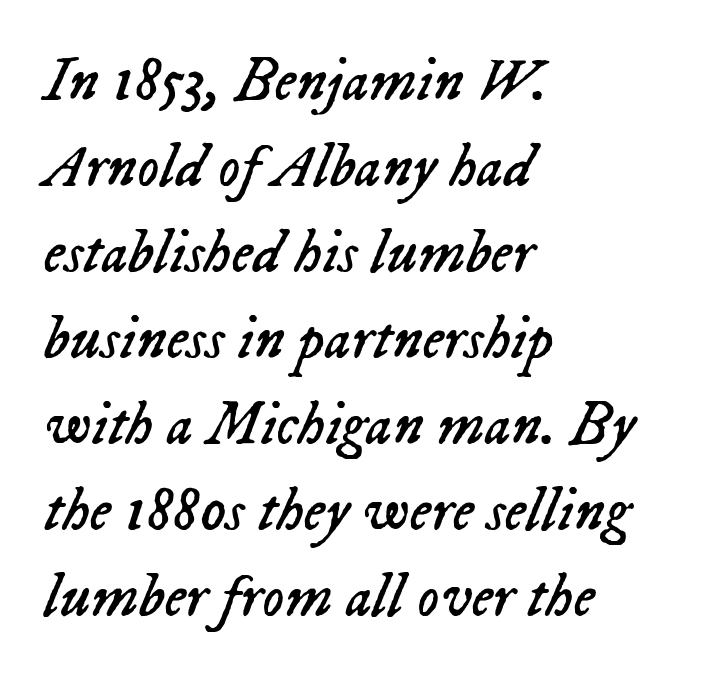
Baseline-to-baseline distance is the conventional proportion of letter height. The string is rendered with underlining switched off. This is oblique type, the kind used for emphasis or titles. Compared with a typical body face, this is equally light or lighter still. The letters advance in unequal steps, a hallmark of proportional type.
